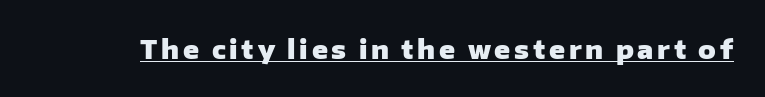
Q: Is the text bold? A: Yes.
Q: Is the text italic (slanted)? A: No, it is upright.
Q: Is the text underlined? A: Yes.
